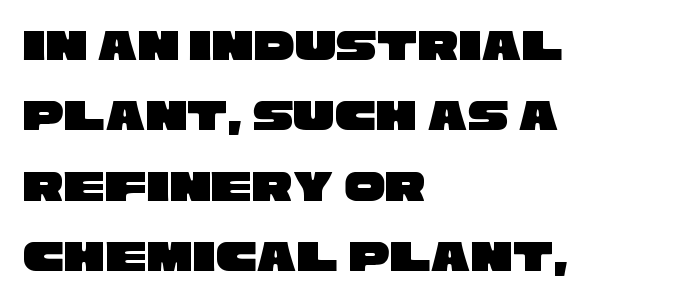
{"serif": "no", "width": "wide", "stroke_contrast": "low", "x_height": "large", "monospaced": "no", "underline": "no", "align": "left", "line_spacing": "normal", "line_spacing_ratio": 1.53, "letter_spacing": "normal", "letter_spacing_em": 0.0, "glyph_px": 46}
